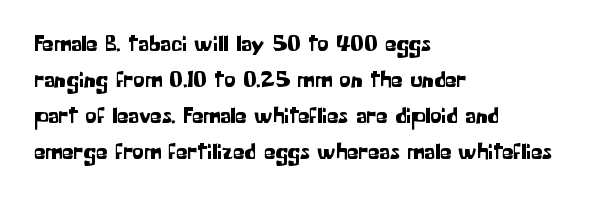
Q: Is the text italic (slanted)? A: No, it is upright.
Q: Is the text underlined? A: No.
Q: How is the paragraph aligned? A: Left-aligned.
Q: Is the spacing between letters normal or unusually wide? A: Normal.
Q: Is the spacing between lines tight, normal or loose? A: Normal.
